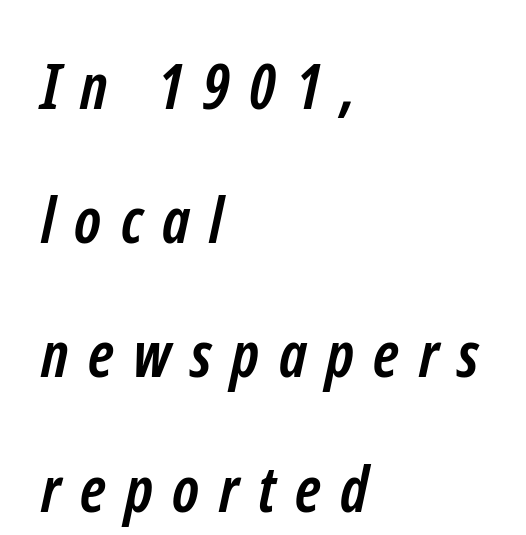
{"serif": "no", "bold": "yes", "weight": "semibold", "width": "condensed", "stroke_contrast": "low", "x_height": "medium", "monospaced": "no", "underline": "no", "align": "left", "line_spacing": "loose", "line_spacing_ratio": 2.13, "letter_spacing": "wide", "letter_spacing_em": 0.31, "glyph_px": 63}
